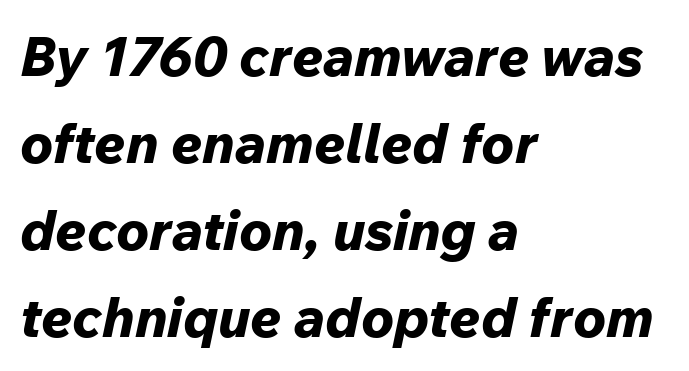
{"italic": "yes", "lean": "right", "slant_degrees": 12, "bold": "yes", "weight": "bold", "width": "normal", "stroke_contrast": "low", "x_height": "medium", "monospaced": "no", "underline": "no", "align": "left", "line_spacing": "normal", "line_spacing_ratio": 1.58, "letter_spacing": "normal", "letter_spacing_em": 0.0, "glyph_px": 55}
